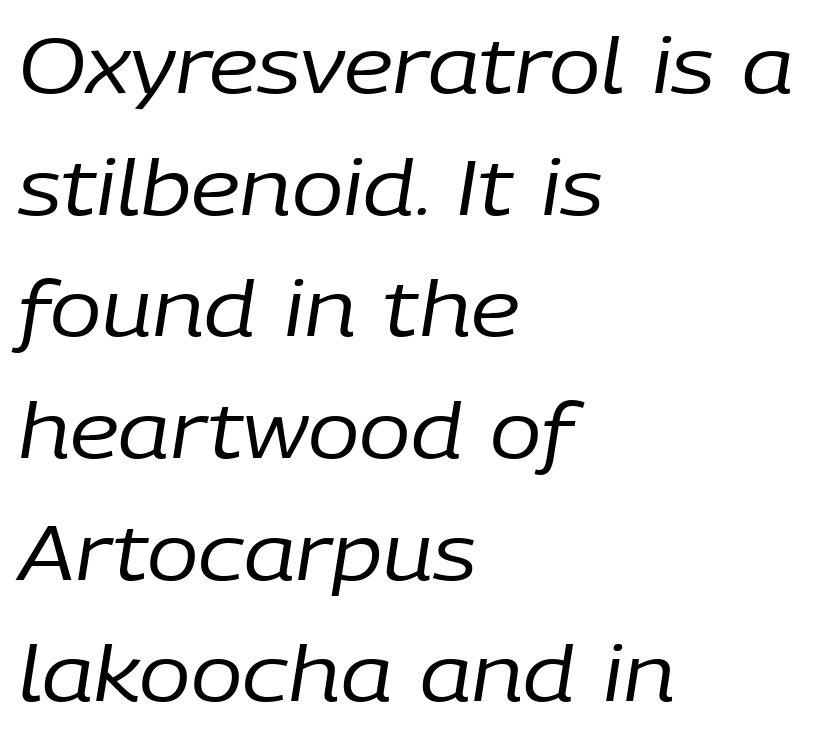
The image shows 77 px regular-weight type, italic (leaning right); set left-aligned, normal line spacing (1.58x), normal letter spacing, not underlined; low stroke contrast and a medium x-height.
